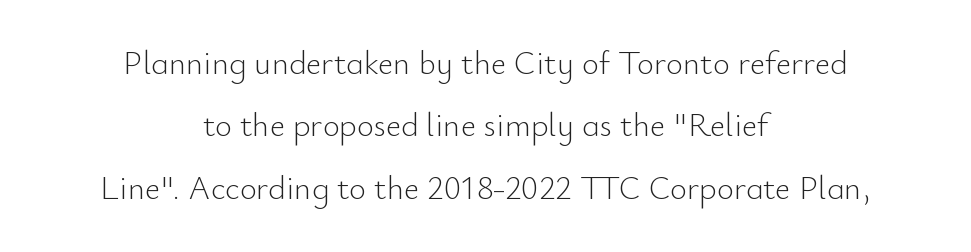
The lettering stays uniformly vertical, giving the passage a roman look. The compositor balanced each line on the midline. The type is set solid horizontally, with unmodified tracking. No feet cap the strokes, marking this as sans-serif type. No extra ink here — the face is not bold. Character widths vary here, with narrow letters taking less room than wide ones.
